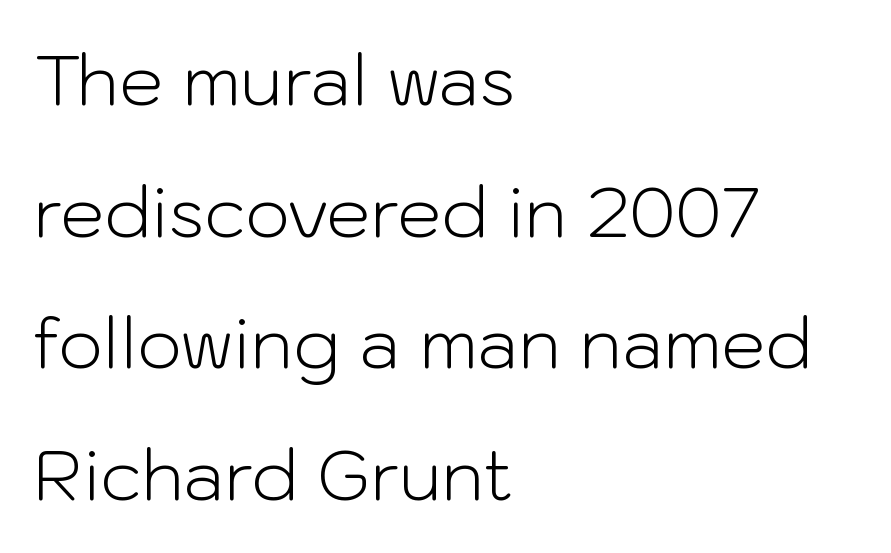
Q: Is the text bold? A: No.
Q: Is the text italic (slanted)? A: No, it is upright.
Q: Is the typeface a serif or a sans-serif typeface? A: Sans-serif.
Q: Is the text underlined? A: No.
Q: How is the paragraph aligned? A: Left-aligned.
Q: Is the spacing between letters normal or unusually wide? A: Normal.
Q: Width (condensed, normal, or wide)? A: Normal.
Q: Stroke contrast? A: Low.
Q: x-height? A: Medium.
Q: Monospaced? A: No.
